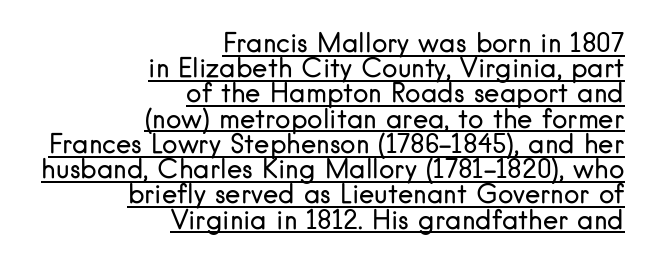
The image shows 26 px text type, upright; set right-aligned, tight line spacing (0.97x), normal letter spacing, underlined.
